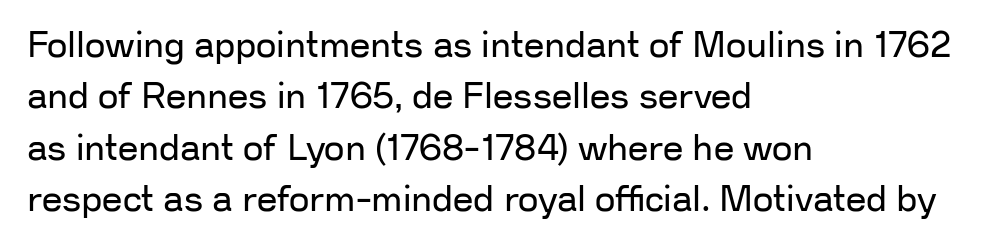
Nope, no serifs anywhere on these letters. Between one letter and the next there's only the usual sliver of space. Unlike italic type, these characters show no tilt at all. The designer left line spacing at the default. The lines in this sample share a left origin and differ only in where they stop.
